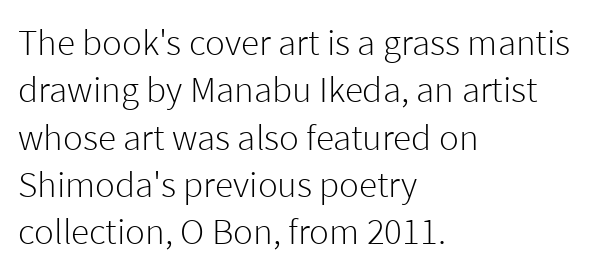
Q: Is the text bold? A: No.
Q: Is the text italic (slanted)? A: No, it is upright.
Q: Is the typeface a serif or a sans-serif typeface? A: Sans-serif.
Q: Is the text underlined? A: No.
Q: How is the paragraph aligned? A: Left-aligned.
Q: Is the spacing between letters normal or unusually wide? A: Normal.
Q: Is the spacing between lines tight, normal or loose? A: Normal.
Q: Width (condensed, normal, or wide)? A: Normal.
Q: Stroke contrast? A: Low.
Q: x-height? A: Medium.
Q: Monospaced? A: No.
